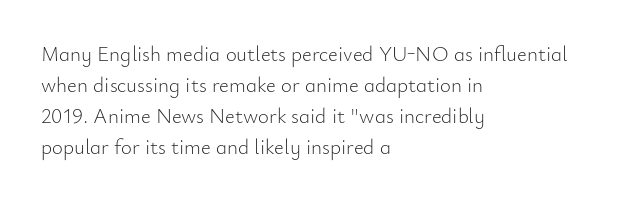
The image shows 21 px text type, upright; set left-aligned, normal line spacing (1.48x), normal letter spacing, not underlined.
